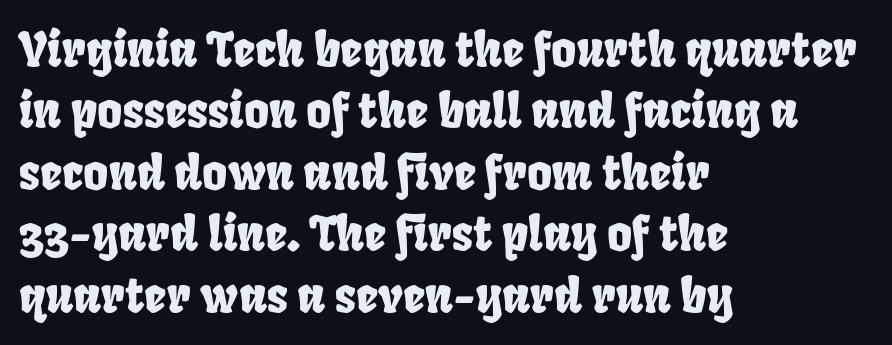
{"serif": "no", "width": "condensed", "stroke_contrast": "low", "x_height": "large", "monospaced": "no", "underline": "no", "align": "left", "line_spacing": "normal", "line_spacing_ratio": 1.28, "letter_spacing": "normal", "letter_spacing_em": 0.0, "glyph_px": 48}
